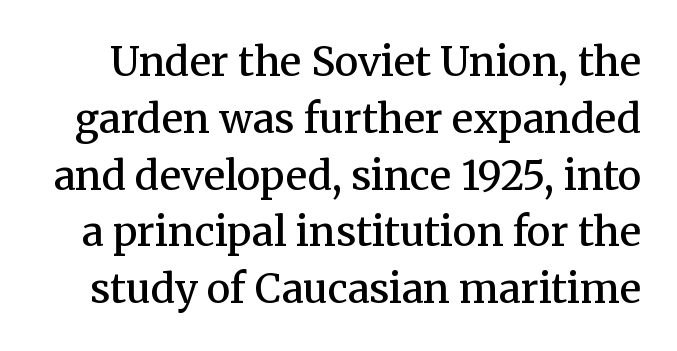
Q: Is the text bold? A: Semi-bold.
Q: Is the text italic (slanted)? A: No, it is upright.
Q: Is the typeface a serif or a sans-serif typeface? A: Serif.
Q: Is the text underlined? A: No.
Q: Is the spacing between letters normal or unusually wide? A: Normal.
Q: Is the spacing between lines tight, normal or loose? A: Normal.
Q: Width (condensed, normal, or wide)? A: Normal.
Q: Stroke contrast? A: Medium.
Q: x-height? A: Medium.
Q: Monospaced? A: No.
